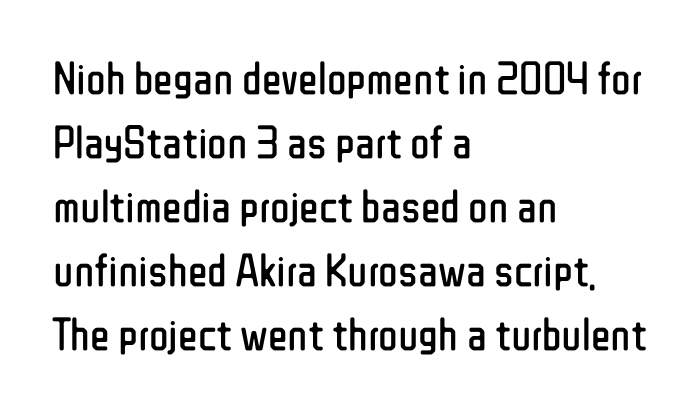
Q: Is the text bold? A: No.
Q: Is the text italic (slanted)? A: No, it is upright.
Q: Is the typeface a serif or a sans-serif typeface? A: Sans-serif.
Q: Is the text underlined? A: No.
Q: How is the paragraph aligned? A: Left-aligned.
Q: Is the spacing between letters normal or unusually wide? A: Normal.
Q: Is the spacing between lines tight, normal or loose? A: Normal.
Q: Width (condensed, normal, or wide)? A: Condensed.
Q: Stroke contrast? A: Low.
Q: x-height? A: Medium.
Q: Monospaced? A: No.
